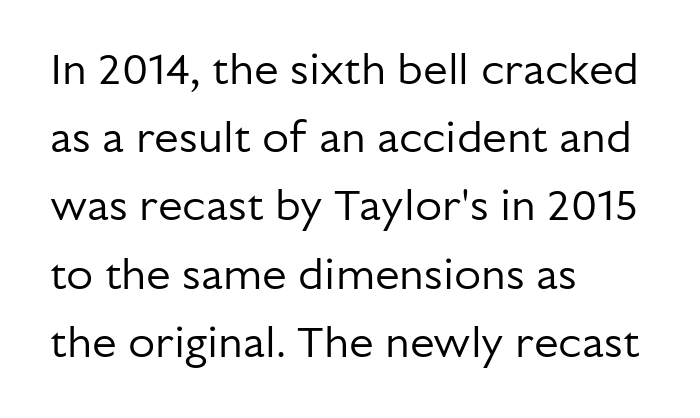
The image shows 44 px regular-weight sans-serif type, upright; set left-aligned, normal line spacing (1.55x), normal letter spacing, not underlined; low stroke contrast and a medium x-height.
